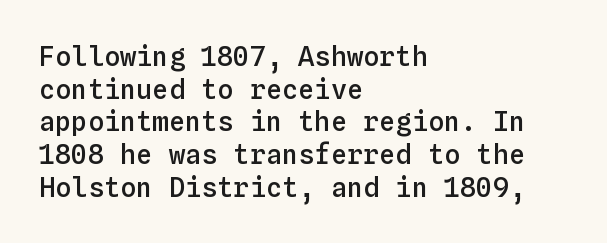
Q: Is the text bold? A: Semi-bold.
Q: Is the text italic (slanted)? A: No, it is upright.
Q: Is the text underlined? A: No.
Q: How is the paragraph aligned? A: Left-aligned.
Q: Is the spacing between letters normal or unusually wide? A: Normal.
